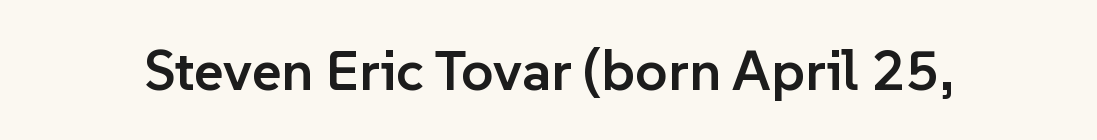
The image shows 57 px semibold sans-serif type, upright; set normal letter spacing, not underlined; low stroke contrast and a medium x-height.
